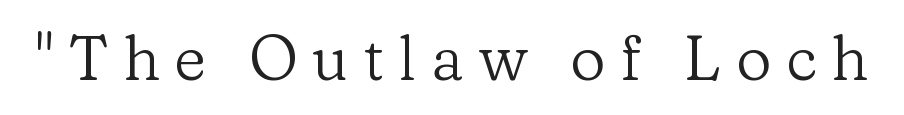
Q: Is the text bold? A: No.
Q: Is the text italic (slanted)? A: No, it is upright.
Q: Is the typeface a serif or a sans-serif typeface? A: Serif.
Q: Is the text underlined? A: No.
Q: Is the spacing between letters normal or unusually wide? A: Unusually wide.
Q: Width (condensed, normal, or wide)? A: Normal.
Q: Stroke contrast? A: Low.
Q: x-height? A: Medium.
Q: Monospaced? A: No.
